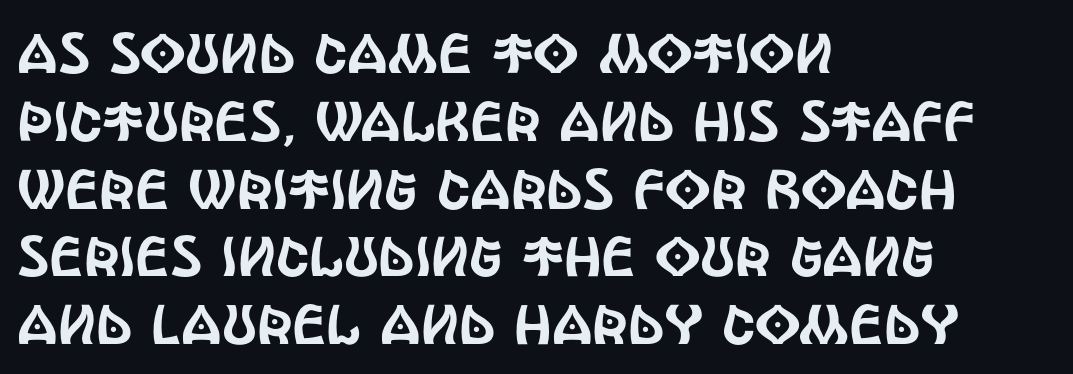
The image shows 56 px condensed sans-serif type, upright; set left-aligned, line spacing 1.21x, normal letter spacing, not underlined; a large x-height.
